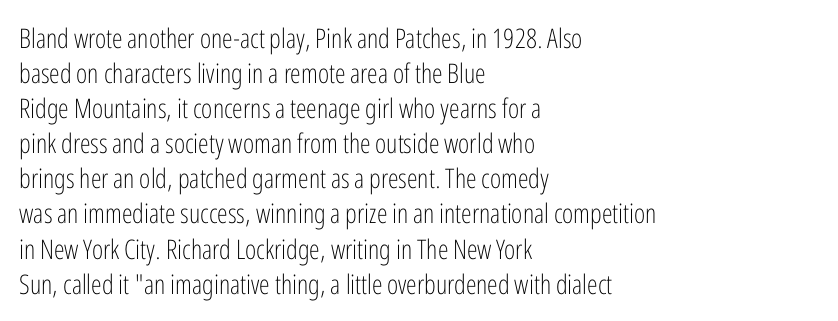
Q: Is the text bold? A: No.
Q: Is the text italic (slanted)? A: No, it is upright.
Q: Is the text underlined? A: No.
Q: How is the paragraph aligned? A: Left-aligned.
Q: Is the spacing between letters normal or unusually wide? A: Normal.
Q: Is the spacing between lines tight, normal or loose? A: Normal.
